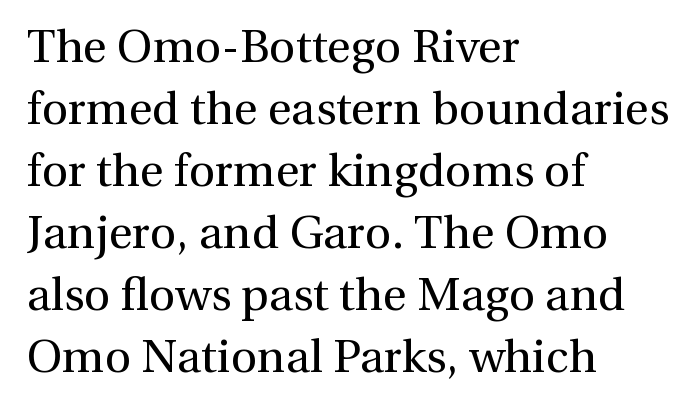
Q: Is the text bold? A: No.
Q: Is the text italic (slanted)? A: No, it is upright.
Q: Is the typeface a serif or a sans-serif typeface? A: Serif.
Q: Is the text underlined? A: No.
Q: How is the paragraph aligned? A: Left-aligned.
Q: Is the spacing between letters normal or unusually wide? A: Normal.
Q: Is the spacing between lines tight, normal or loose? A: Normal.
Q: Width (condensed, normal, or wide)? A: Normal.
Q: x-height? A: Medium.
Q: Monospaced? A: No.
